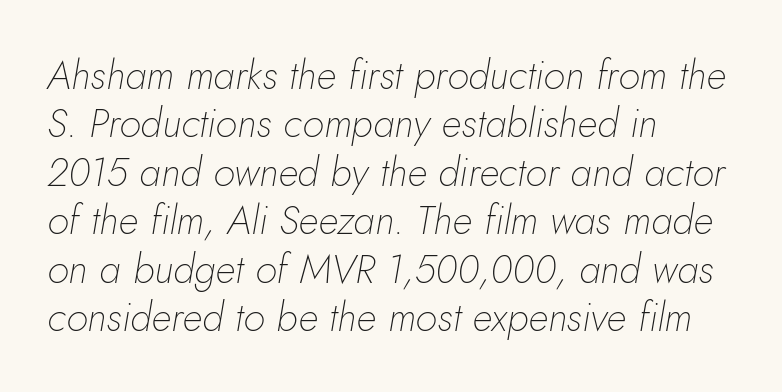
The image shows 40 px thin type, italic (leaning right); set left-aligned, line spacing 1.21x, normal letter spacing, not underlined; low stroke contrast and a small x-height.
